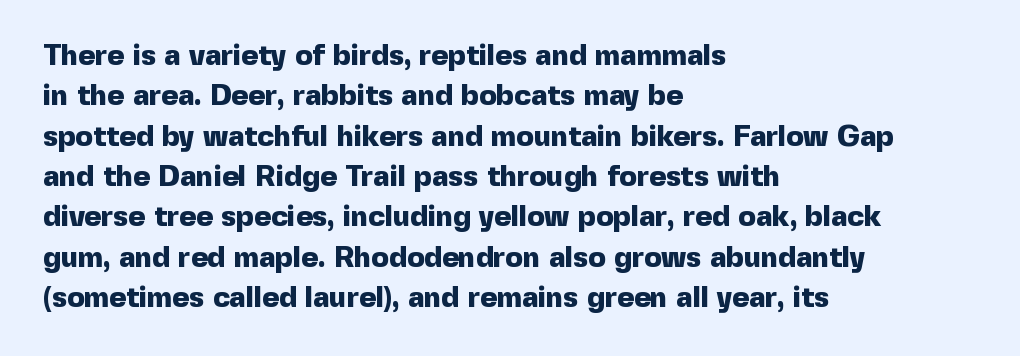
Italic: no, the glyphs are upright roman. The letters advance in unequal steps, a hallmark of proportional type. Students, this is bold: see how much ink each stroke carries. The lines in this sample share a left origin and differ only in where they stop. The space beneath each line is pristine and unruled. What's the leading like? Ordinary, nothing unusual.
